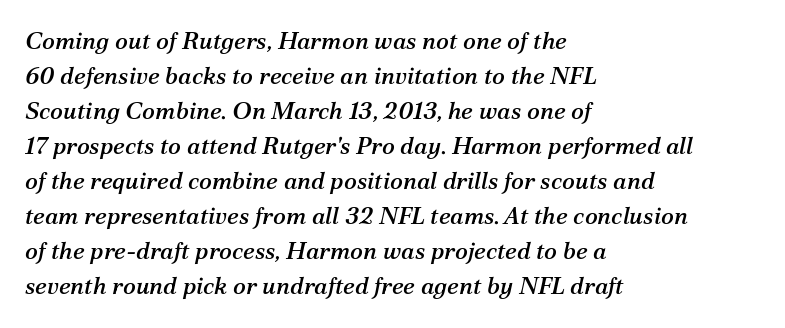
{"italic": "yes", "lean": "right", "slant_degrees": 12, "underline": "no", "align": "left", "line_spacing": "normal", "line_spacing_ratio": 1.46, "letter_spacing": "normal", "letter_spacing_em": 0.0, "glyph_px": 24}
